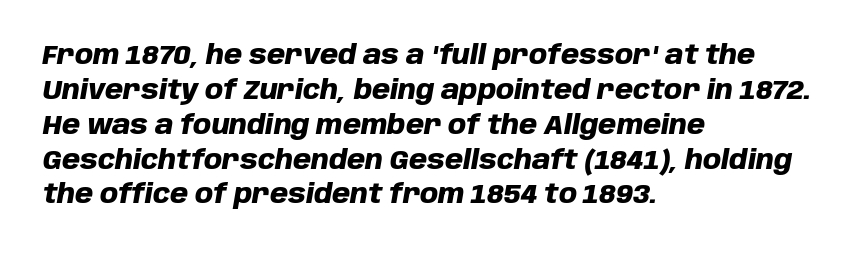
{"italic": "yes", "lean": "right", "slant_degrees": 10, "bold": "yes", "underline": "no", "align": "left", "line_spacing": "normal", "line_spacing_ratio": 1.34, "letter_spacing": "normal", "letter_spacing_em": 0.0, "glyph_px": 26}
